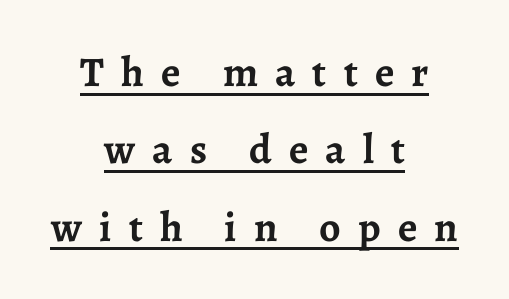
Quick note: underline on. Notice how the passage keeps no hard edge, just a central spine. Italic? Not at all — the glyphs are vertical. Here the glyphs are tracked loosely, breaking word shapes into spaced letters.
